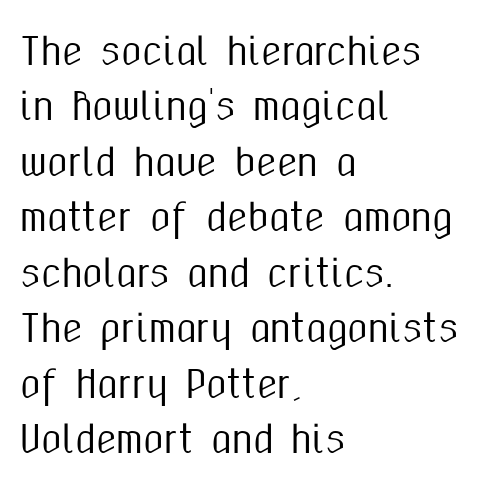
The text was rendered using a sans face with plain stroke endings. How are the letters spaced? Ordinarily, with no added tracking. The designer left line spacing at the default. Varying glyph widths throughout — classic text-font behaviour. Left-aligned paragraph, ragged on the right. Lines of text with bare space underneath.
